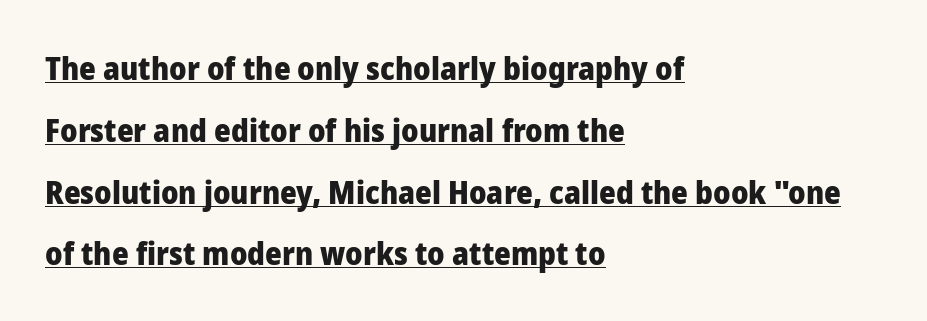
The image shows 32 px heavy sans-serif type, upright; set left-aligned, loose line spacing (1.93x), normal letter spacing, underlined; low stroke contrast and a medium x-height.
